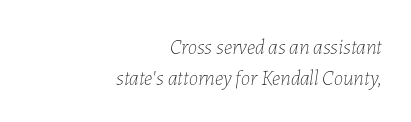
The image shows 21 px text type, italic (leaning right); set right-aligned, normal line spacing (1.49x), normal letter spacing, not underlined.
